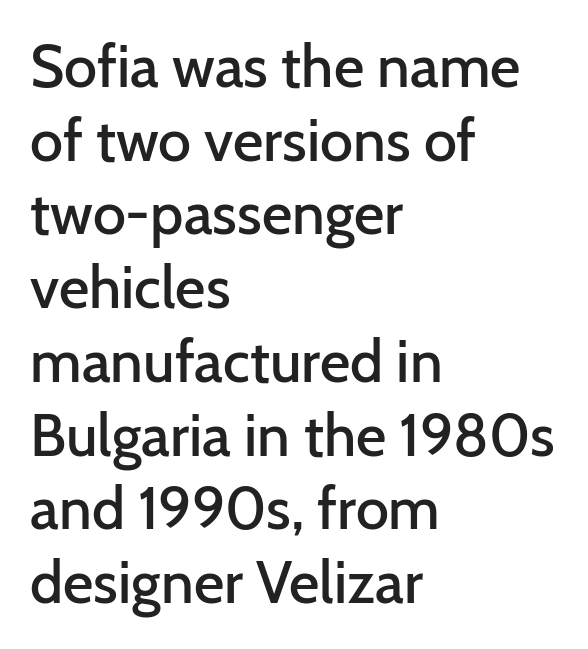
A bare baseline throughout the passage. This sample has the flowing, uneven cadence of proportional lettering. Note: no serifs on the glyphs. Students, note that the glyphs here touch the page at normal intervals. As a designer I'd log this as weight 600, semibold.
